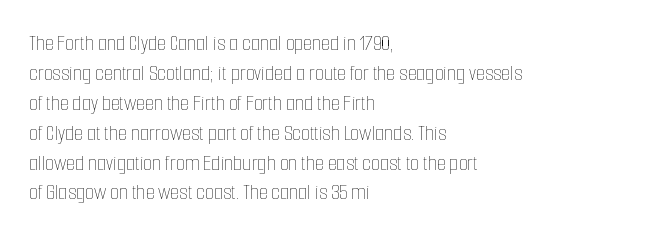
{"italic": "no", "bold": "no", "underline": "no", "align": "left", "line_spacing": "normal", "line_spacing_ratio": 1.3, "letter_spacing": "normal", "letter_spacing_em": 0.0, "glyph_px": 23}
